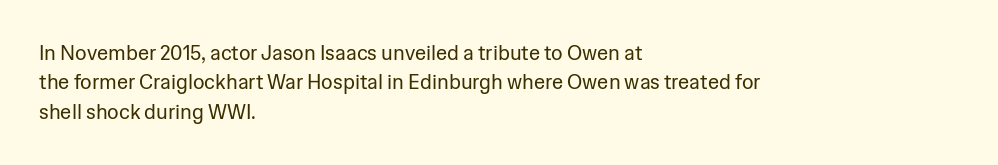
Q: Is the text bold? A: No.
Q: Is the text italic (slanted)? A: No, it is upright.
Q: Is the text underlined? A: No.
Q: How is the paragraph aligned? A: Left-aligned.
Q: Is the spacing between letters normal or unusually wide? A: Normal.
Q: Is the spacing between lines tight, normal or loose? A: Normal.
